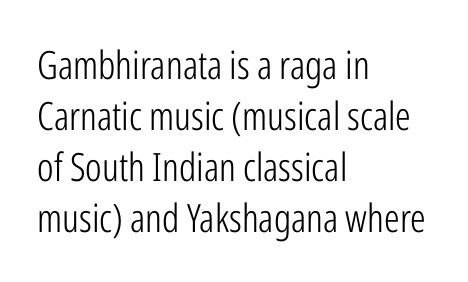
{"serif": "no", "italic": "no", "bold": "no", "weight": "light", "width": "condensed", "stroke_contrast": "low", "x_height": "medium", "monospaced": "no", "underline": "no", "align": "left", "line_spacing": "normal", "line_spacing_ratio": 1.31, "letter_spacing": "normal", "letter_spacing_em": 0.0, "glyph_px": 39}
